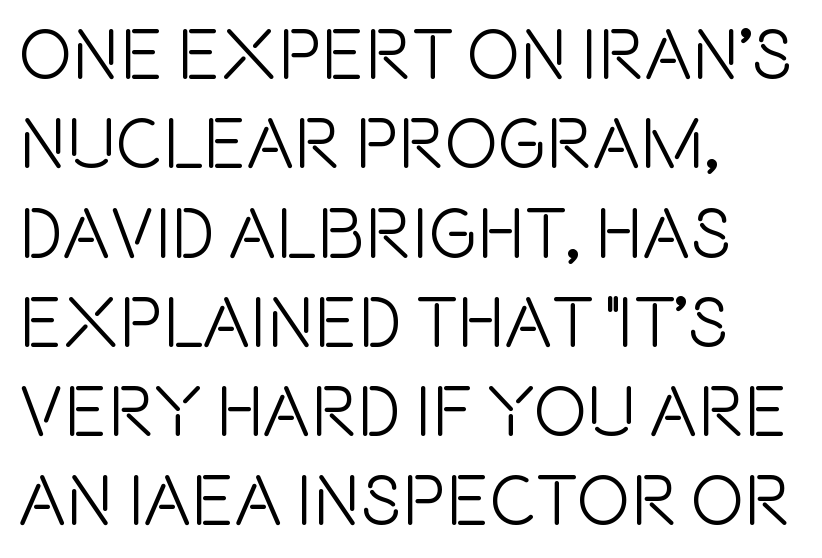
The image shows 72 px condensed sans-serif type, upright; set left-aligned, line spacing 1.24x, normal letter spacing, not underlined; a large x-height.
